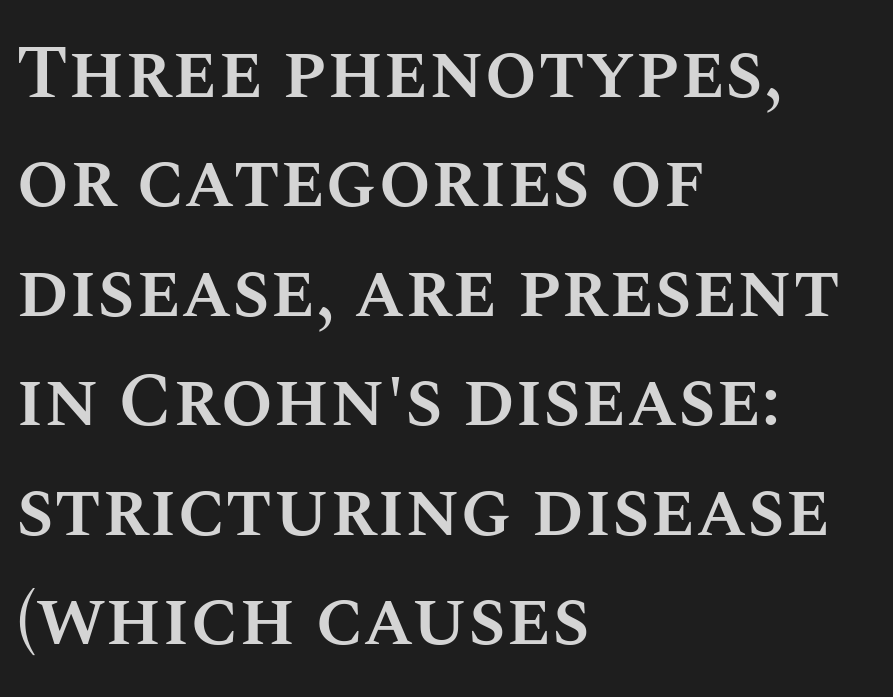
The image shows 76 px semibold type, upright; set left-aligned, normal line spacing (1.44x), normal letter spacing, not underlined; medium stroke contrast and a large x-height.
